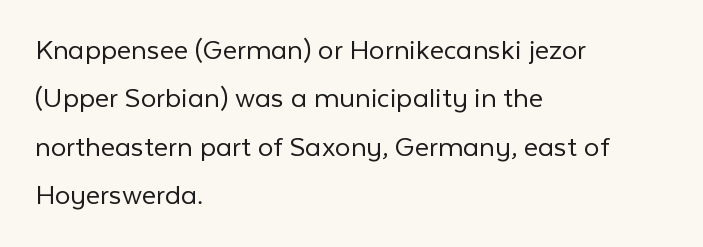
{"serif": "no", "italic": "no", "bold": "no", "weight": "light", "width": "normal", "stroke_contrast": "low", "x_height": "medium", "monospaced": "no", "underline": "no", "align": "left", "line_spacing": "normal", "line_spacing_ratio": 1.56, "letter_spacing": "normal", "letter_spacing_em": 0.0, "glyph_px": 31}
